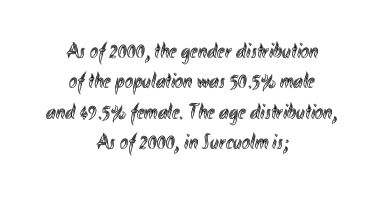
Q: Is the text italic (slanted)? A: Yes.
Q: Is the text underlined? A: No.
Q: How is the paragraph aligned? A: Centered.
Q: Is the spacing between letters normal or unusually wide? A: Normal.
Q: Is the spacing between lines tight, normal or loose? A: Normal.
